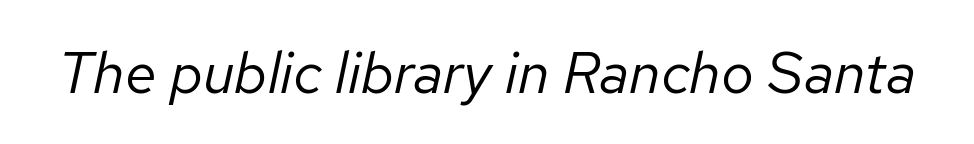
Q: Is the text bold? A: No.
Q: Is the text italic (slanted)? A: Yes, it leans right by about 12 degrees.
Q: Is the text underlined? A: No.
Q: Is the spacing between letters normal or unusually wide? A: Normal.
Q: Width (condensed, normal, or wide)? A: Normal.
Q: Stroke contrast? A: Low.
Q: x-height? A: Medium.
Q: Monospaced? A: No.
